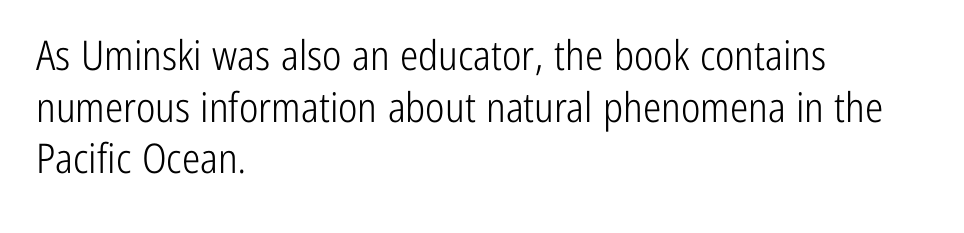
The image shows 41 px light, condensed sans-serif type, upright; set left-aligned, normal line spacing (1.26x), normal letter spacing, not underlined; low stroke contrast and a medium x-height.
